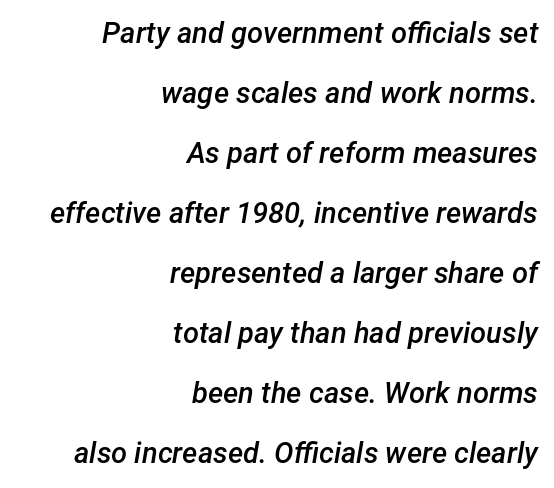
Q: Is the text bold? A: Semi-bold.
Q: Is the text italic (slanted)? A: Yes, it leans right by about 12 degrees.
Q: Is the text underlined? A: No.
Q: How is the paragraph aligned? A: Right-aligned.
Q: Is the spacing between letters normal or unusually wide? A: Normal.
Q: Is the spacing between lines tight, normal or loose? A: Loose.
Q: Width (condensed, normal, or wide)? A: Normal.
Q: Stroke contrast? A: Low.
Q: x-height? A: Medium.
Q: Monospaced? A: No.
